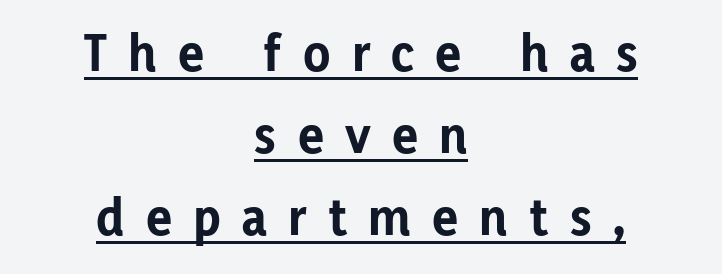
{"serif": "no", "italic": "no", "bold": "yes", "weight": "bold", "width": "normal", "stroke_contrast": "low", "x_height": "medium", "monospaced": "no", "underline": "yes", "align": "center", "line_spacing": "normal", "line_spacing_ratio": 1.49, "letter_spacing": "wide", "letter_spacing_em": 0.39, "glyph_px": 55}
